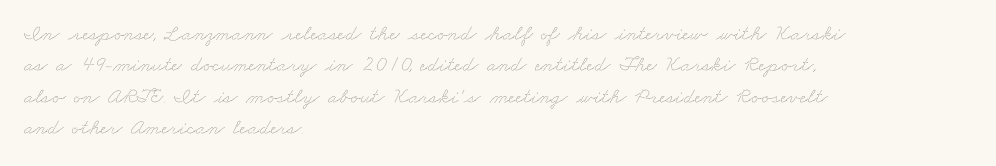
The face used here is rendered with its standard letterfit. Underlining? Definitely not there. The rows are spaced the way most documents space them. Caption: multi-line text, flush left, ragged right.
